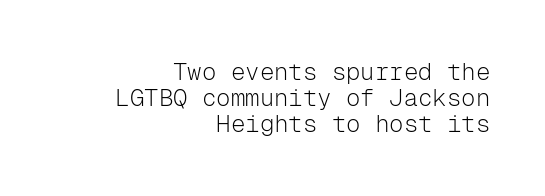
Q: Is the text bold? A: No.
Q: Is the text italic (slanted)? A: No, it is upright.
Q: Is the text underlined? A: No.
Q: How is the paragraph aligned? A: Right-aligned.
Q: Is the spacing between letters normal or unusually wide? A: Normal.
Q: Is the spacing between lines tight, normal or loose? A: Tight.
